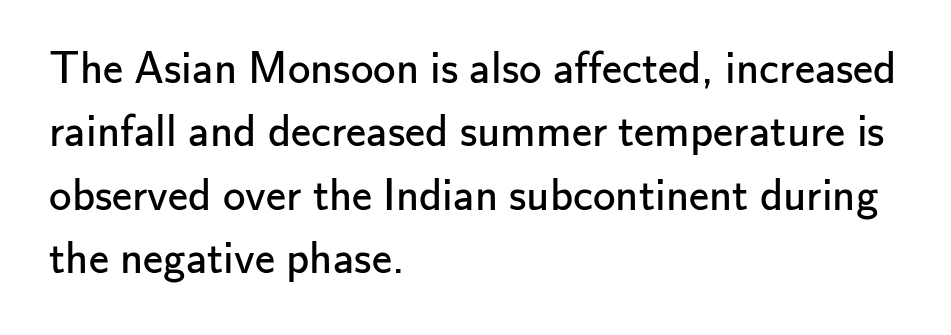
If you drew a ruler down the left edge, every line would touch it. In terms of leading, this rendering sits right in the middle. Posture: vertical. The characters display no serif detailing; their extremities are plain. The letters sit at their default tracking, neither squeezed nor spread.
